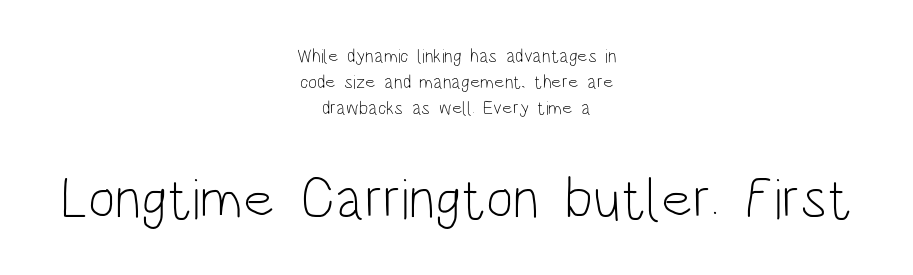
The image shows 58 px light, condensed sans-serif type, upright; set centered, normal line spacing (1.36x), normal letter spacing, not underlined; the second (bottom) block is 3.05x larger; low stroke contrast and a large x-height.
